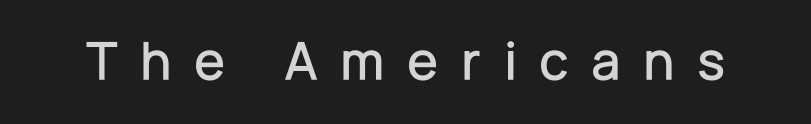
{"serif": "no", "italic": "no", "width": "normal", "stroke_contrast": "low", "x_height": "medium", "monospaced": "no", "underline": "no", "letter_spacing": "wide", "letter_spacing_em": 0.4, "glyph_px": 56}
